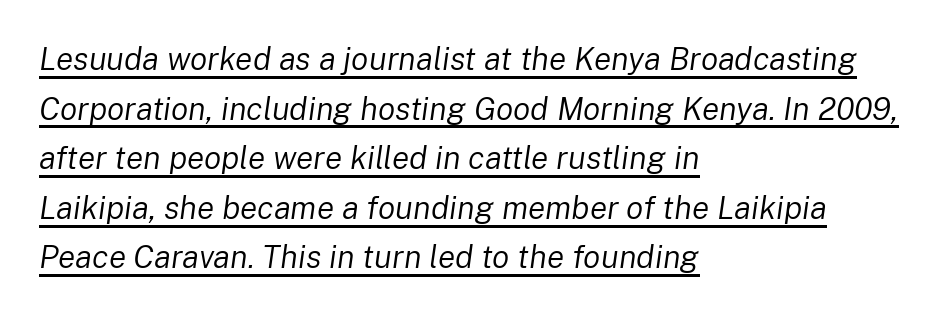
Q: Is the text bold? A: No.
Q: Is the text italic (slanted)? A: Yes, it leans right by about 8 degrees.
Q: Is the text underlined? A: Yes.
Q: How is the paragraph aligned? A: Left-aligned.
Q: Is the spacing between letters normal or unusually wide? A: Normal.
Q: Is the spacing between lines tight, normal or loose? A: Normal.
Q: Width (condensed, normal, or wide)? A: Normal.
Q: Stroke contrast? A: Low.
Q: x-height? A: Medium.
Q: Monospaced? A: No.
